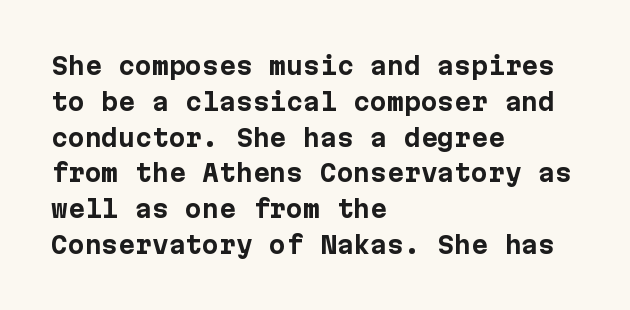
{"italic": "no", "bold": "yes", "underline": "no", "align": "left", "line_spacing": "normal", "line_spacing_ratio": 1.49, "letter_spacing": "normal", "letter_spacing_em": 0.0, "glyph_px": 24}
